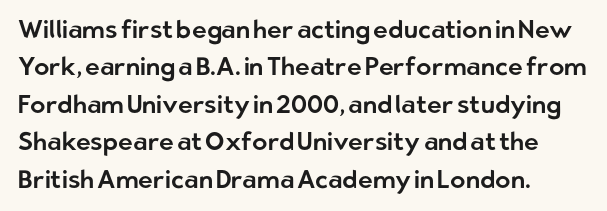
The rendering anchors every line to the left-hand side. The vertical gap from one line to the next is medium. The letterforms sit shoulder to shoulder at normal distance. Lines of text with bare space underneath. This is roman type, the default non-slanted kind.
